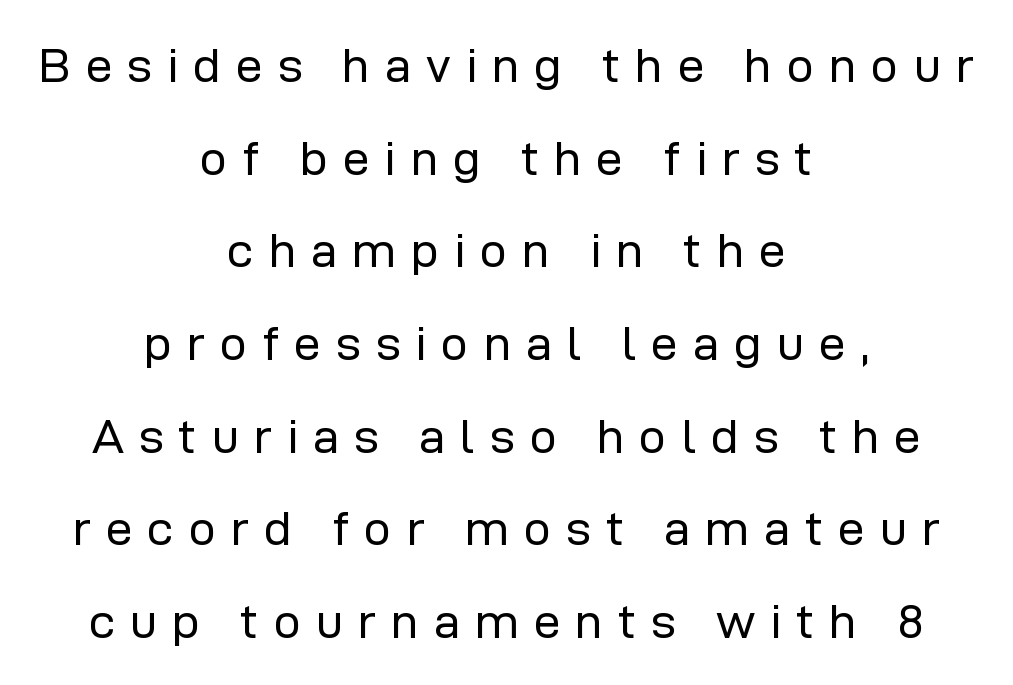
{"serif": "no", "italic": "no", "bold": "no", "weight": "regular", "width": "normal", "stroke_contrast": "low", "x_height": "medium", "monospaced": "no", "underline": "no", "align": "center", "line_spacing": "loose", "line_spacing_ratio": 1.93, "letter_spacing": "wide", "letter_spacing_em": 0.31, "glyph_px": 48}
